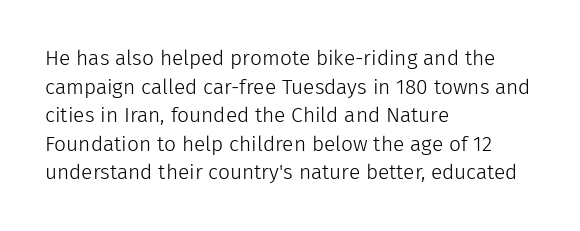
{"italic": "no", "bold": "no", "underline": "no", "align": "left", "line_spacing": "normal", "line_spacing_ratio": 1.36, "letter_spacing": "normal", "letter_spacing_em": 0.0, "glyph_px": 21}
